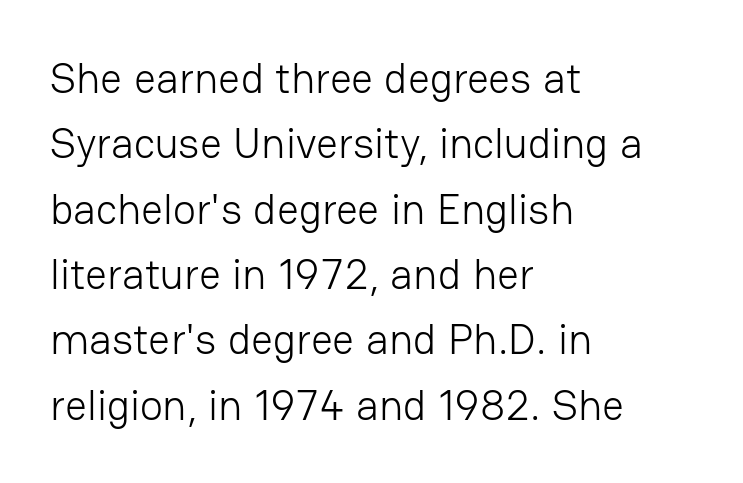
Q: Is the text bold? A: No.
Q: Is the text italic (slanted)? A: No, it is upright.
Q: Is the typeface a serif or a sans-serif typeface? A: Sans-serif.
Q: Is the text underlined? A: No.
Q: How is the paragraph aligned? A: Left-aligned.
Q: Is the spacing between letters normal or unusually wide? A: Normal.
Q: Is the spacing between lines tight, normal or loose? A: Normal.
Q: Width (condensed, normal, or wide)? A: Normal.
Q: Stroke contrast? A: Low.
Q: x-height? A: Medium.
Q: Monospaced? A: No.
